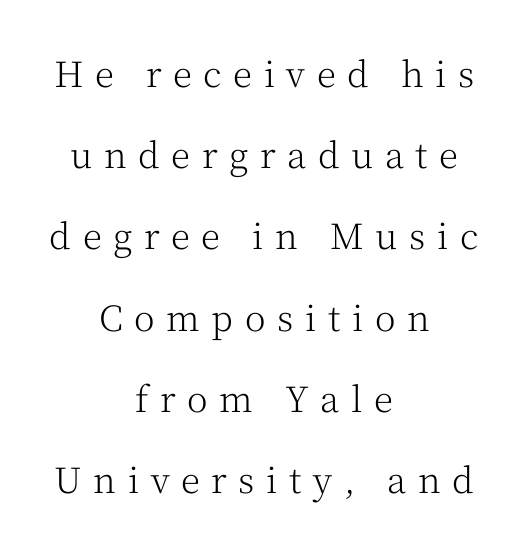
Q: Is the text bold? A: No.
Q: Is the text italic (slanted)? A: No, it is upright.
Q: Is the typeface a serif or a sans-serif typeface? A: Serif.
Q: Is the text underlined? A: No.
Q: How is the paragraph aligned? A: Centered.
Q: Is the spacing between letters normal or unusually wide? A: Unusually wide.
Q: Is the spacing between lines tight, normal or loose? A: Loose.
Q: Width (condensed, normal, or wide)? A: Normal.
Q: Stroke contrast? A: Medium.
Q: x-height? A: Medium.
Q: Monospaced? A: No.
